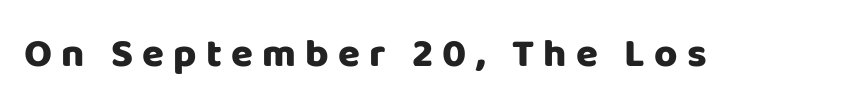
Q: Is the text bold? A: Yes.
Q: Is the text italic (slanted)? A: No, it is upright.
Q: Is the typeface a serif or a sans-serif typeface? A: Sans-serif.
Q: Is the text underlined? A: No.
Q: Is the spacing between letters normal or unusually wide? A: Unusually wide.
Q: Width (condensed, normal, or wide)? A: Normal.
Q: Stroke contrast? A: Low.
Q: x-height? A: Large.
Q: Monospaced? A: No.
